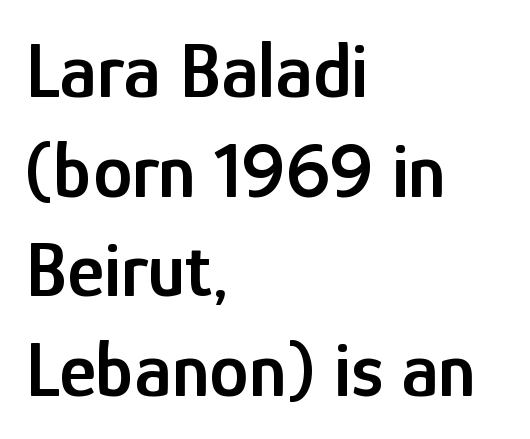
Q: Is the text bold? A: Semi-bold.
Q: Is the text italic (slanted)? A: No, it is upright.
Q: Is the typeface a serif or a sans-serif typeface? A: Sans-serif.
Q: Is the text underlined? A: No.
Q: How is the paragraph aligned? A: Left-aligned.
Q: Is the spacing between letters normal or unusually wide? A: Normal.
Q: Is the spacing between lines tight, normal or loose? A: Normal.
Q: Width (condensed, normal, or wide)? A: Condensed.
Q: Stroke contrast? A: Low.
Q: x-height? A: Medium.
Q: Monospaced? A: No.
